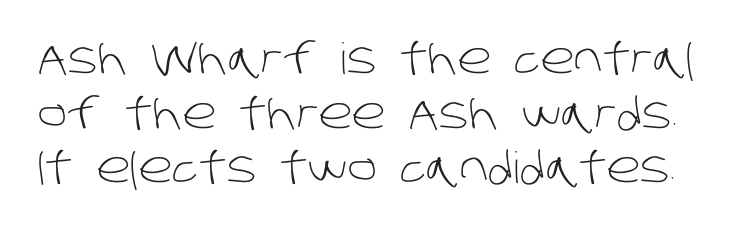
Varying glyph widths throughout — classic text-font behaviour. The words here are not underlined. The face used here is a sans, in the tradition of grotesques and geometrics. Stems here are at most as thick as an everyday book face.
